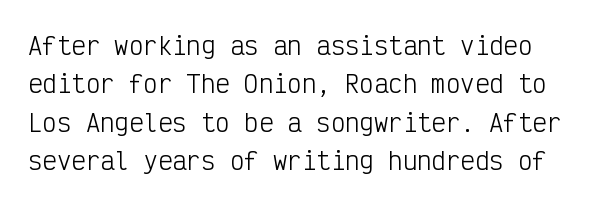
Q: Is the text bold? A: No.
Q: Is the text italic (slanted)? A: No, it is upright.
Q: Is the text underlined? A: No.
Q: Is the spacing between letters normal or unusually wide? A: Normal.
Q: Is the spacing between lines tight, normal or loose? A: Normal.
